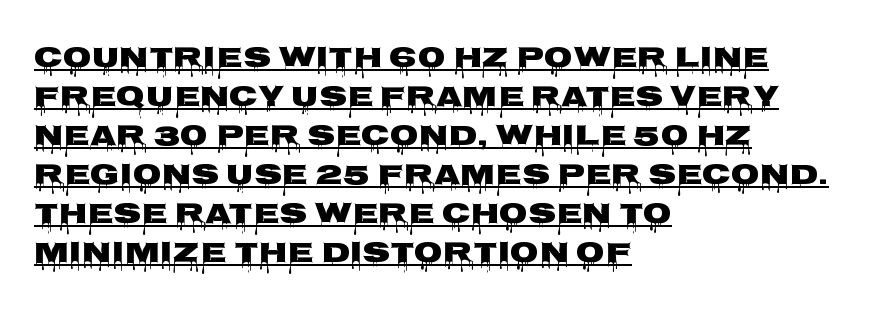
The image shows 30 px heavy, wide sans-serif type, upright; set left-aligned, normal line spacing (1.3x), normal letter spacing, underlined; low stroke contrast and a large x-height.
